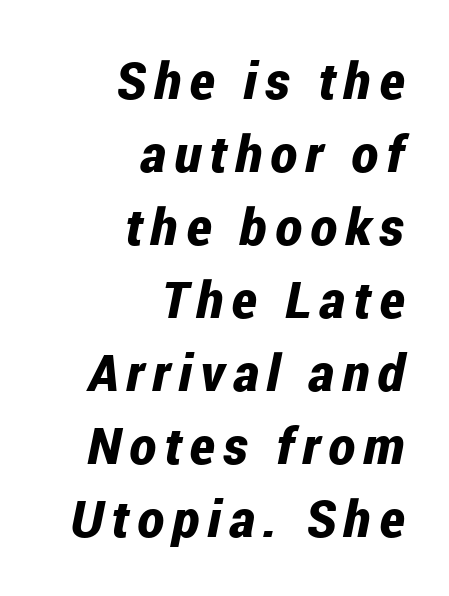
The gap between lines stays unmarked. The letters are slanted; this is an italic face. Strong, thick strokes mark this as bold type. Alignment: flush right. The letters advance in unequal steps, a hallmark of proportional type. If you measured baseline to baseline, you'd find a middling distance.
